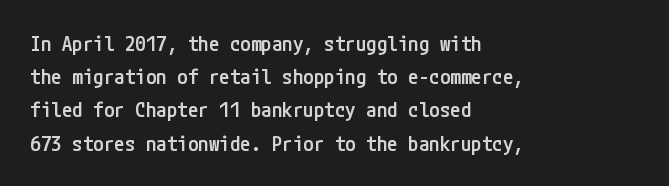
The image shows 21 px text type, upright; set left-aligned, normal line spacing (1.58x), normal letter spacing, not underlined.
